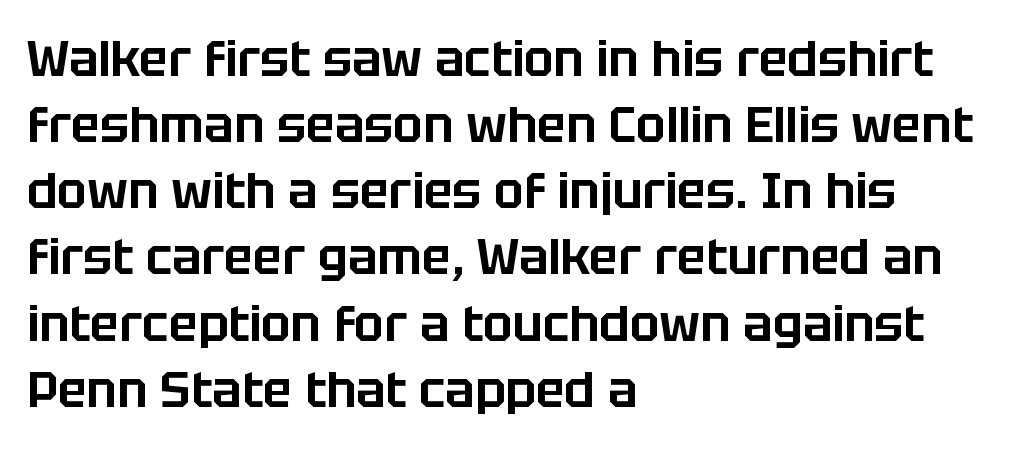
The image shows 49 px sans-serif type, upright; set left-aligned, normal line spacing (1.35x), normal letter spacing, not underlined; low stroke contrast and a large x-height.
